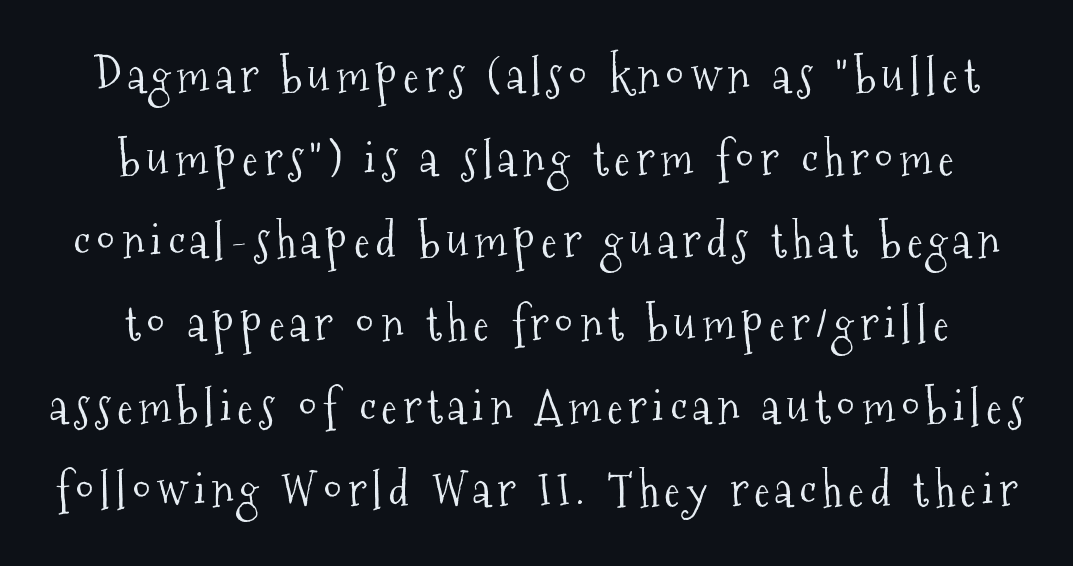
Q: Is the text bold? A: No.
Q: Is the text italic (slanted)? A: No, it is upright.
Q: Is the typeface a serif or a sans-serif typeface? A: Serif.
Q: Is the text underlined? A: No.
Q: How is the paragraph aligned? A: Centered.
Q: Width (condensed, normal, or wide)? A: Condensed.
Q: Stroke contrast? A: Medium.
Q: x-height? A: Medium.
Q: Monospaced? A: No.
